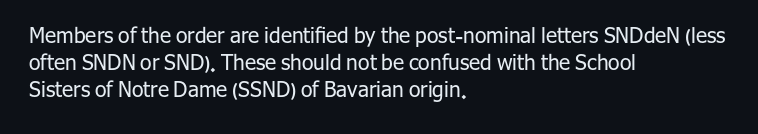
{"italic": "no", "bold": "no", "underline": "no", "align": "left", "line_spacing": "normal", "line_spacing_ratio": 1.28, "letter_spacing": "normal", "letter_spacing_em": 0.0, "glyph_px": 21}
